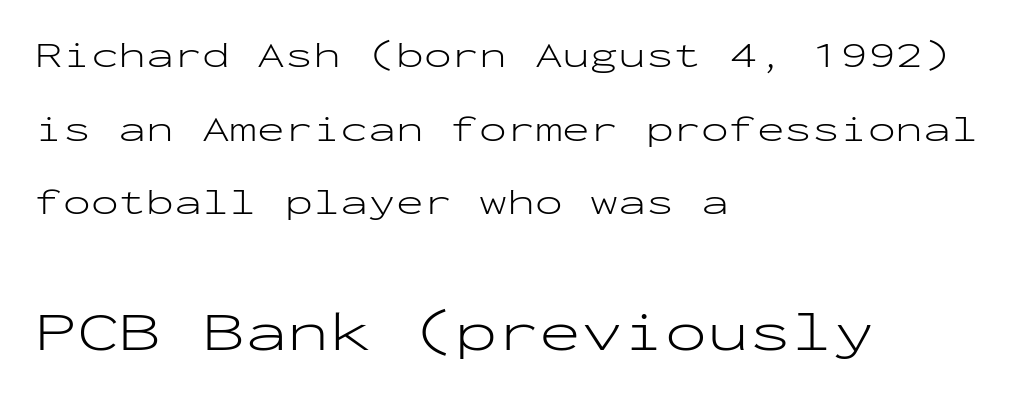
Characters follow at the spacing the type designer built in. If you drew a ruler down the left edge, every line would touch it. Characters remain perfectly vertical along every line. The rendering uses typewriter-style spacing with identical character cells.
